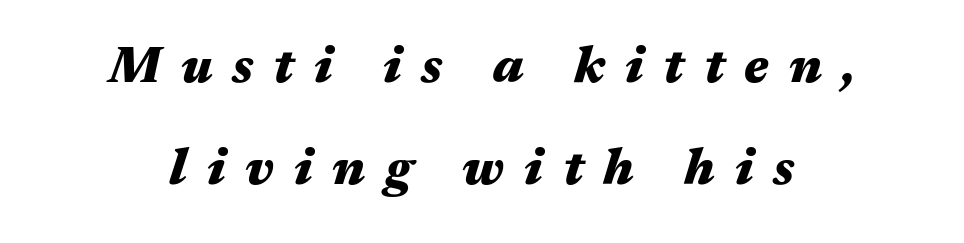
The image shows 50 px heavy, wide type, italic (leaning right); set loose line spacing (2.04x), unusually wide letter spacing (+0.4 em), not underlined; medium stroke contrast and a medium x-height.
